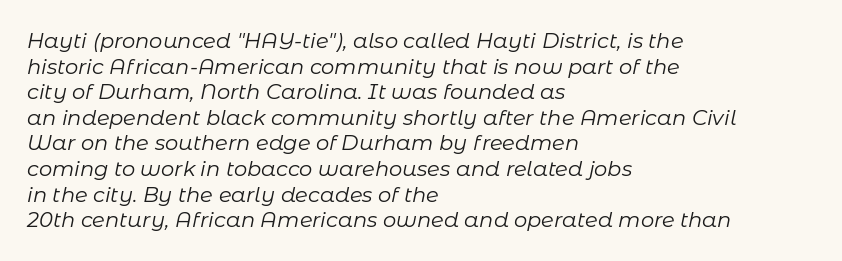
{"italic": "yes", "lean": "right", "slant_degrees": 11, "bold": "no", "underline": "no", "align": "left", "line_spacing_ratio": 1.22, "letter_spacing": "normal", "letter_spacing_em": 0.0, "glyph_px": 21}
